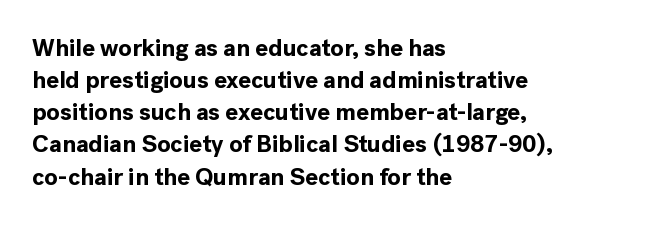
Q: Is the text bold? A: Yes.
Q: Is the text italic (slanted)? A: No, it is upright.
Q: Is the text underlined? A: No.
Q: How is the paragraph aligned? A: Left-aligned.
Q: Is the spacing between letters normal or unusually wide? A: Normal.
Q: Is the spacing between lines tight, normal or loose? A: Normal.
